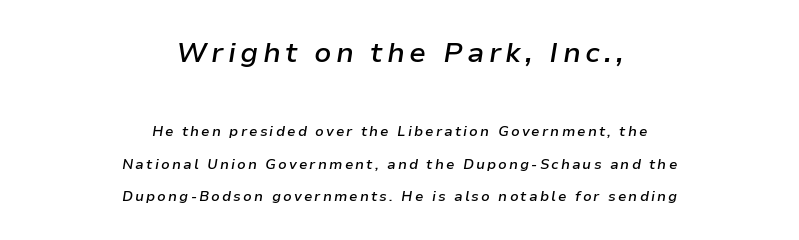
The designer gave the opening block more size than the closing block. Beneath every word, the page is bare. Its strokes are somewhat broadened, the hallmark of semibold type. Rows of type keep a wide berth in the vertical direction. Alignment: centered.
